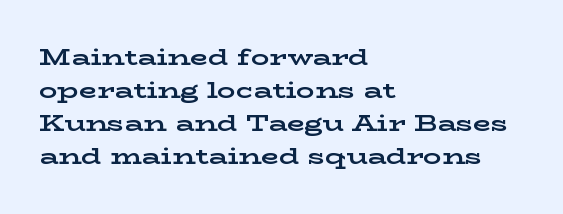
{"italic": "no", "bold": "yes", "underline": "no", "align": "left", "line_spacing": "normal", "line_spacing_ratio": 1.44, "letter_spacing": "normal", "letter_spacing_em": 0.0, "glyph_px": 23}
